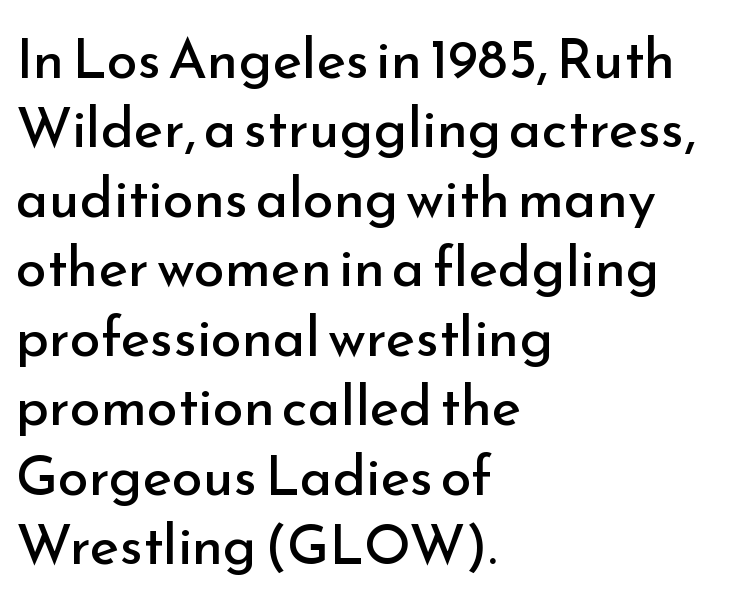
Q: Is the text bold? A: No.
Q: Is the text italic (slanted)? A: No, it is upright.
Q: Is the typeface a serif or a sans-serif typeface? A: Sans-serif.
Q: Is the text underlined? A: No.
Q: How is the paragraph aligned? A: Left-aligned.
Q: Is the spacing between letters normal or unusually wide? A: Normal.
Q: Width (condensed, normal, or wide)? A: Normal.
Q: Stroke contrast? A: Low.
Q: x-height? A: Small.
Q: Monospaced? A: No.
